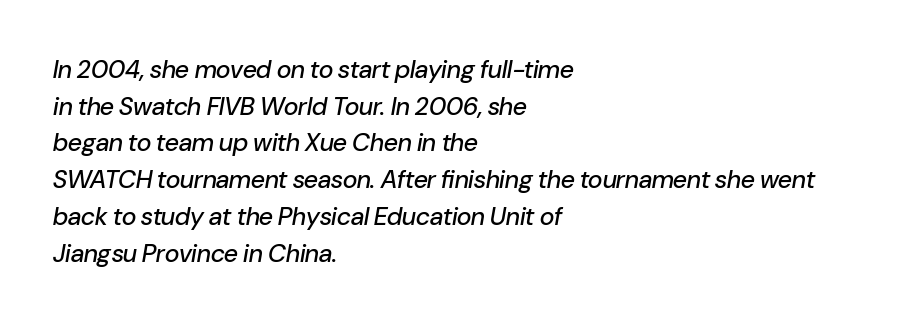
{"italic": "yes", "lean": "right", "slant_degrees": 10, "underline": "no", "align": "left", "line_spacing": "normal", "line_spacing_ratio": 1.47, "letter_spacing": "normal", "letter_spacing_em": 0.0, "glyph_px": 25}
